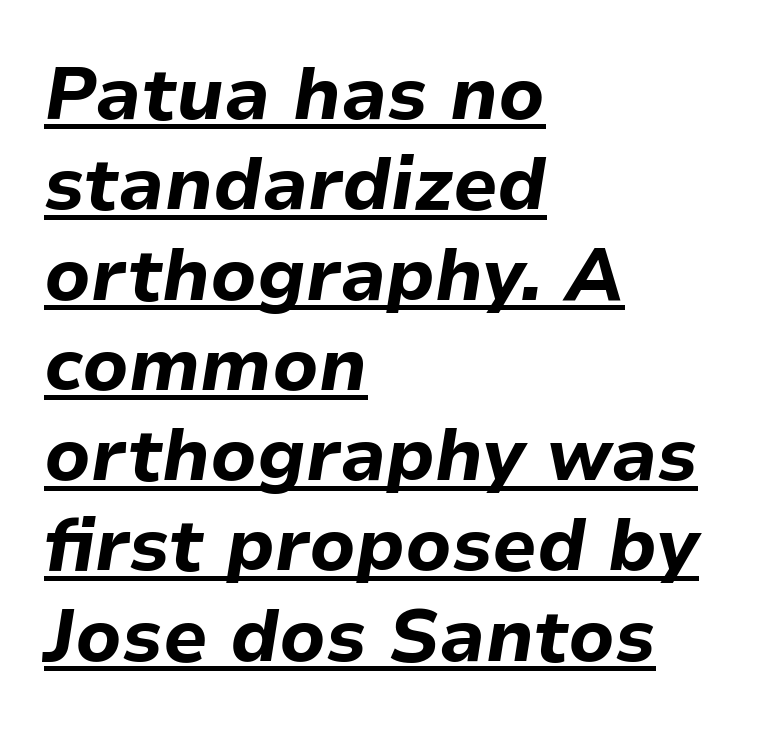
Q: Is the text bold? A: Yes.
Q: Is the text italic (slanted)? A: Yes, it leans right by about 9 degrees.
Q: Is the text underlined? A: Yes.
Q: How is the paragraph aligned? A: Left-aligned.
Q: Is the spacing between letters normal or unusually wide? A: Normal.
Q: Width (condensed, normal, or wide)? A: Normal.
Q: Stroke contrast? A: Low.
Q: x-height? A: Medium.
Q: Monospaced? A: No.
